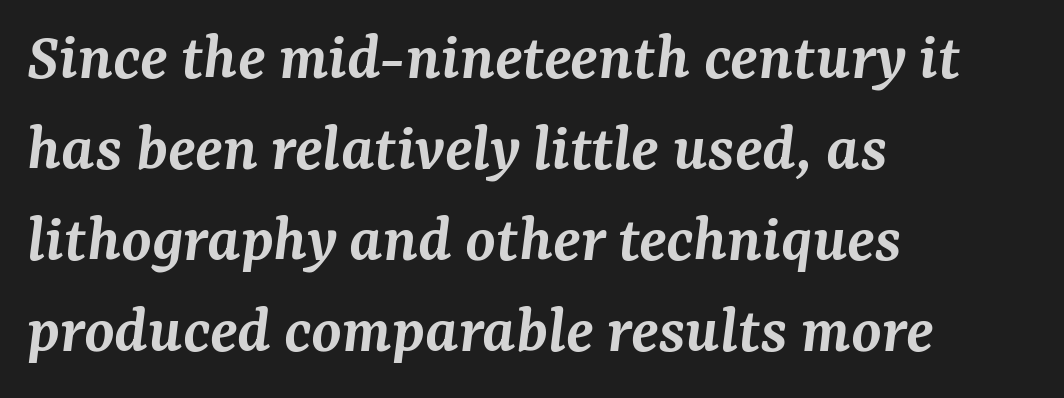
{"serif": "yes", "italic": "yes", "lean": "right", "slant_degrees": 7, "bold": "semi", "weight": "semibold", "width": "normal", "stroke_contrast": "medium", "x_height": "medium", "monospaced": "no", "underline": "no", "align": "left", "line_spacing": "normal", "line_spacing_ratio": 1.32, "letter_spacing": "normal", "letter_spacing_em": 0.0, "glyph_px": 69}
